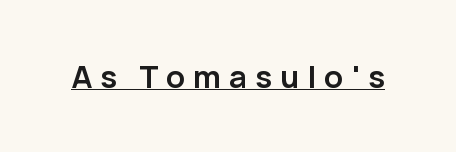
Note the varied advance widths — an 'i' is clearly narrower than an 'm'. Typographic density is high because the face is bold. These lines are composed in type without serifs. Substantial extra tracking has been applied to these lines. The glyphs are accompanied by a horizontal stroke just below them.
